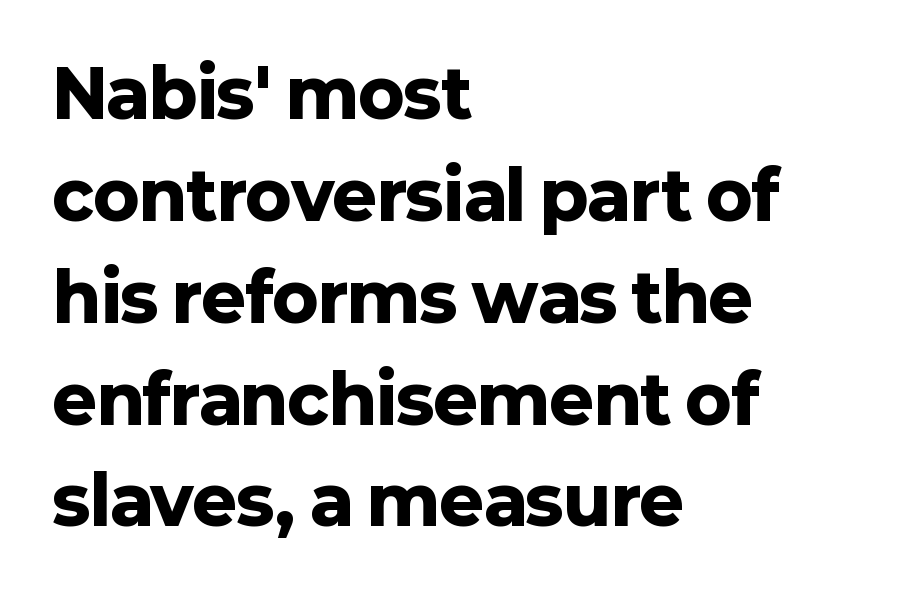
The image shows 67 px heavy sans-serif type, upright; set left-aligned, normal line spacing (1.52x), normal letter spacing, not underlined; low stroke contrast and a medium x-height.
